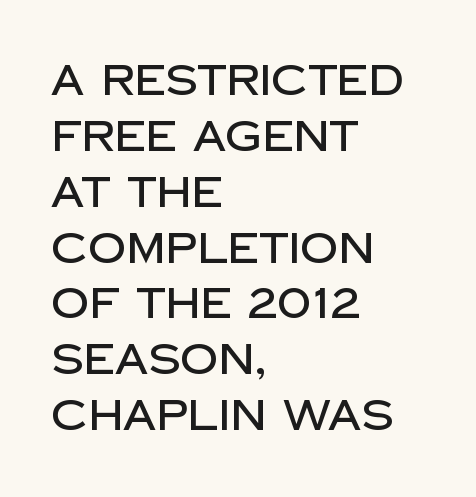
These lines sit exactly where default settings would place them. Look at the tracking — it's just the regular setting, nothing added. In terms of posture, this sample is upright. Unmarked baselines from the first word to the last. The lines are quadded left.
